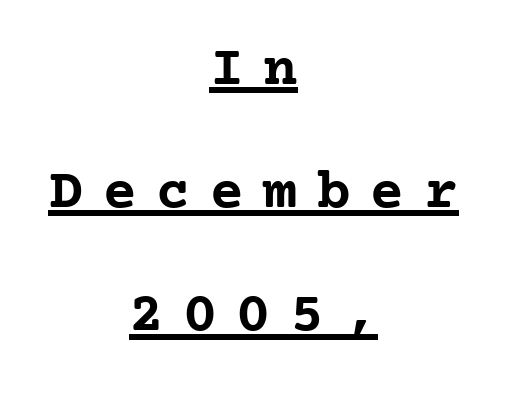
{"serif": "yes", "italic": "no", "bold": "yes", "weight": "semibold", "width": "normal", "stroke_contrast": "low", "x_height": "medium", "monospaced": "yes", "underline": "yes", "align": "center", "line_spacing": "loose", "line_spacing_ratio": 2.16, "letter_spacing": "wide", "letter_spacing_em": 0.34, "glyph_px": 57}
